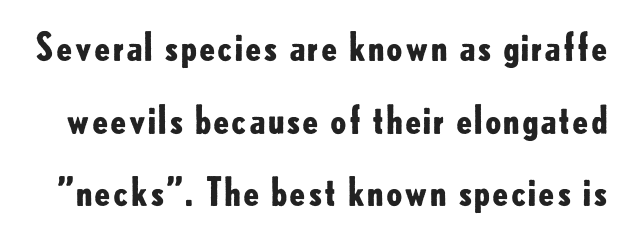
{"serif": "no", "italic": "no", "bold": "yes", "weight": "bold", "width": "normal", "stroke_contrast": "low", "x_height": "small", "monospaced": "no", "underline": "no", "line_spacing": "loose", "line_spacing_ratio": 1.91, "letter_spacing": "normal", "letter_spacing_em": 0.0, "glyph_px": 38}
